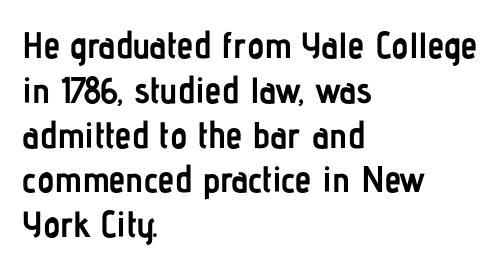
The image shows 37 px semibold, condensed sans-serif type, upright; set left-aligned, line spacing 1.21x, normal letter spacing, not underlined; low stroke contrast and a medium x-height.
